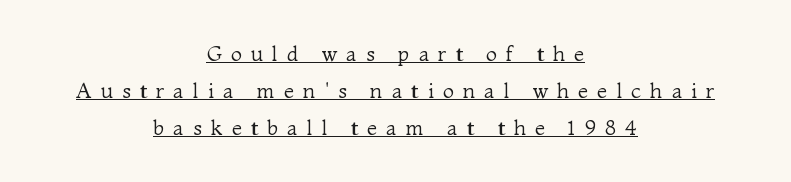
{"italic": "no", "bold": "no", "underline": "yes", "align": "center", "line_spacing_ratio": 1.77, "letter_spacing": "wide", "letter_spacing_em": 0.43, "glyph_px": 21}
